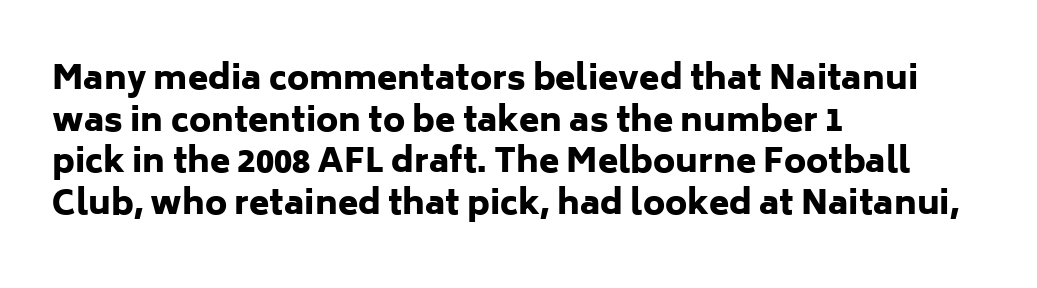
{"serif": "no", "italic": "no", "bold": "yes", "weight": "heavy", "width": "normal", "stroke_contrast": "low", "x_height": "medium", "monospaced": "no", "underline": "no", "align": "left", "line_spacing": "normal", "line_spacing_ratio": 1.26, "letter_spacing": "normal", "letter_spacing_em": 0.0, "glyph_px": 33}
